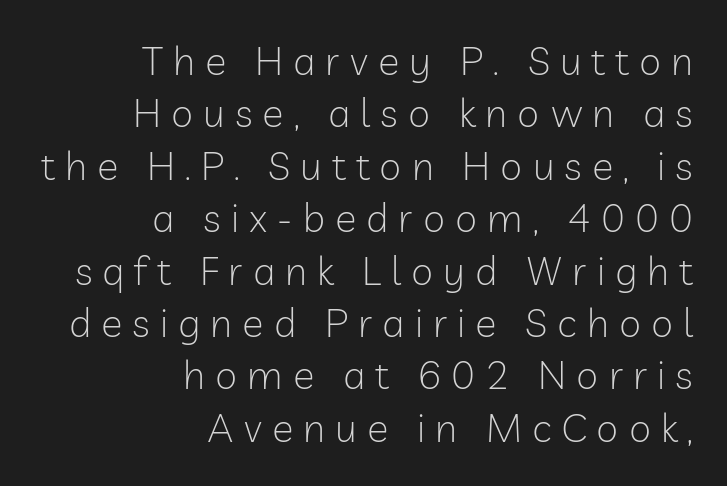
{"serif": "no", "italic": "no", "bold": "no", "weight": "light", "width": "normal", "stroke_contrast": "low", "x_height": "medium", "monospaced": "no", "underline": "no", "align": "right", "line_spacing": "normal", "line_spacing_ratio": 1.31, "letter_spacing": "wide", "letter_spacing_em": 0.25, "glyph_px": 40}
